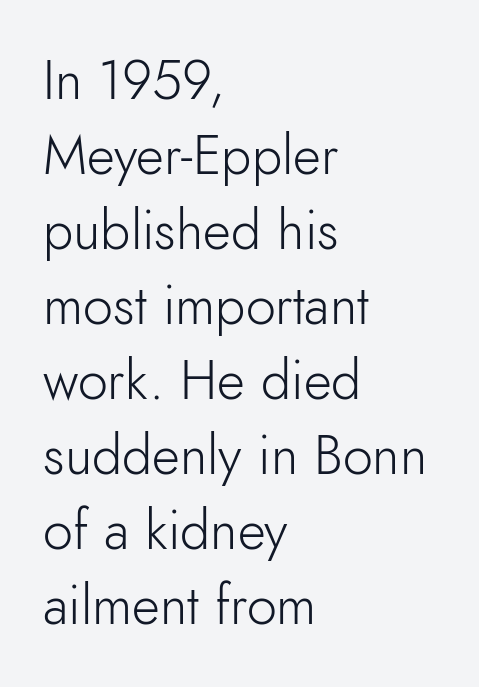
Q: Is the text bold? A: No.
Q: Is the text italic (slanted)? A: No, it is upright.
Q: Is the typeface a serif or a sans-serif typeface? A: Sans-serif.
Q: Is the text underlined? A: No.
Q: How is the paragraph aligned? A: Left-aligned.
Q: Is the spacing between letters normal or unusually wide? A: Normal.
Q: Is the spacing between lines tight, normal or loose? A: Normal.
Q: Width (condensed, normal, or wide)? A: Normal.
Q: Stroke contrast? A: Low.
Q: x-height? A: Small.
Q: Monospaced? A: No.
